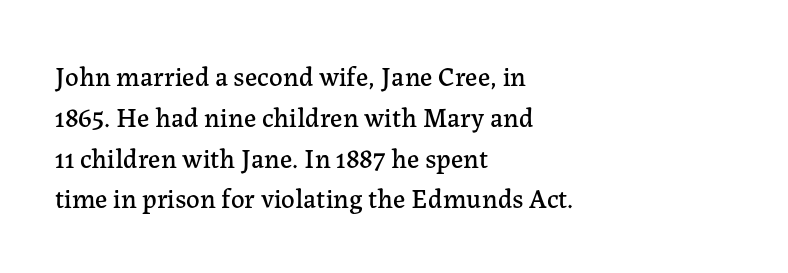
{"italic": "no", "underline": "no", "align": "left", "line_spacing": "normal", "line_spacing_ratio": 1.51, "letter_spacing": "normal", "letter_spacing_em": 0.0, "glyph_px": 27}
